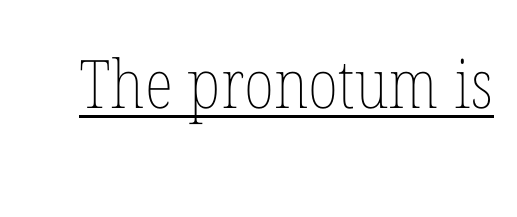
{"italic": "no", "bold": "no", "weight": "thin", "width": "condensed", "stroke_contrast": "low", "x_height": "medium", "monospaced": "no", "underline": "yes", "letter_spacing": "normal", "letter_spacing_em": 0.0, "glyph_px": 67}
